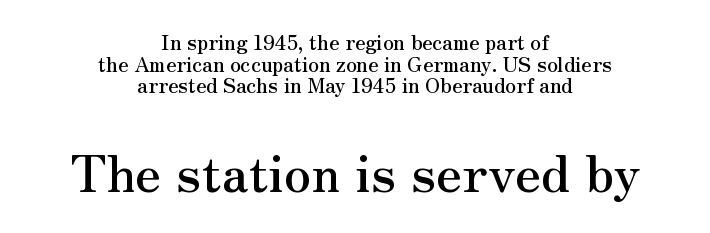
The image shows 51 px serif type, upright; set centered, tight line spacing (1.08x), normal letter spacing, not underlined; the second (bottom) block is 2.55x larger; medium stroke contrast and a small x-height.
